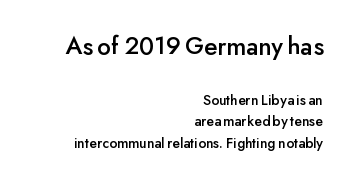
The image shows 26 px text type, upright; set right-aligned, normal line spacing (1.43x), normal letter spacing, not underlined; the first (top) block is 1.73x larger.
